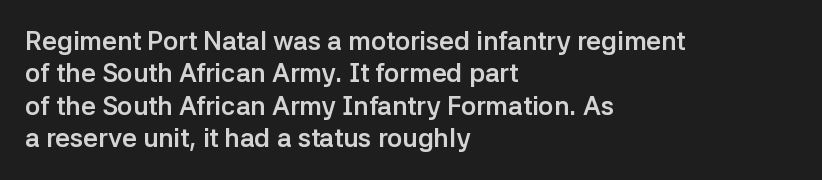
The image shows 26 px bold type, upright; set left-aligned, normal line spacing (1.25x), normal letter spacing, not underlined.
